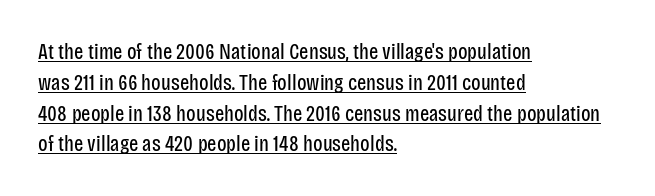
Quick note: not italic, upright. Decoration check: the copy is underlined. Is this a heavy cut? Hardly; it is regular or lighter. Does the copy run flush right? No — it runs flush left. Does extra space separate the letters? No, they use regular spacing.
